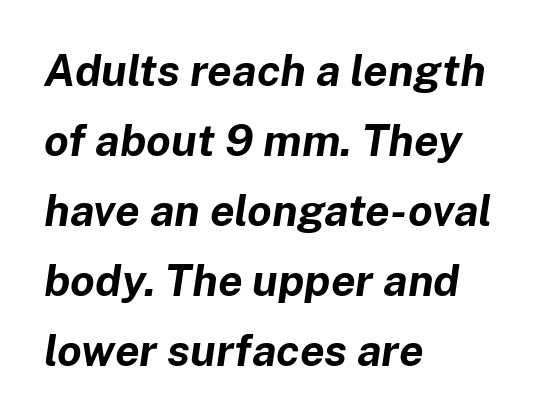
Q: Is the text bold? A: Yes.
Q: Is the text italic (slanted)? A: Yes, it leans right by about 8 degrees.
Q: Is the text underlined? A: No.
Q: How is the paragraph aligned? A: Left-aligned.
Q: Is the spacing between letters normal or unusually wide? A: Normal.
Q: Is the spacing between lines tight, normal or loose? A: Normal.
Q: Width (condensed, normal, or wide)? A: Normal.
Q: Stroke contrast? A: Low.
Q: x-height? A: Medium.
Q: Monospaced? A: No.
